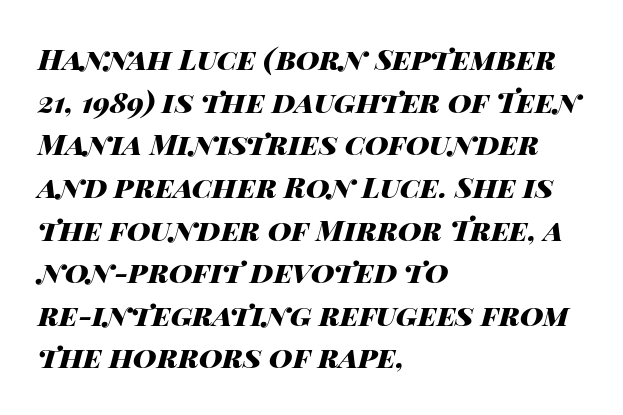
The image shows 29 px heavy, wide type, italic (leaning right); set left-aligned, normal line spacing (1.47x), normal letter spacing, not underlined; high stroke contrast and a large x-height.
